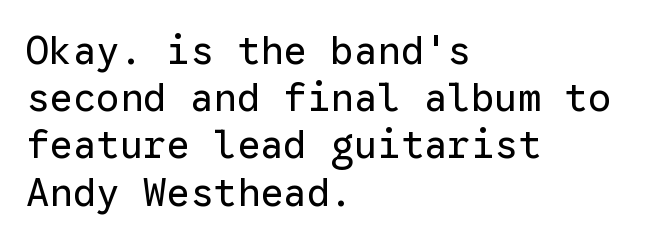
The image shows 39 px regular-weight sans-serif type, upright, monospaced; set left-aligned, line spacing 1.21x, normal letter spacing, not underlined; low stroke contrast and a medium x-height.
